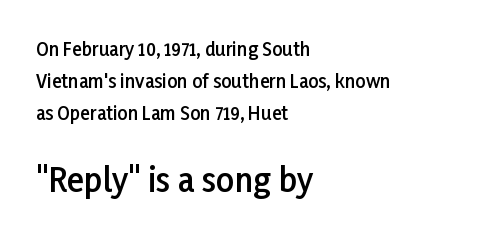
The image shows 32 px semibold sans-serif type, upright; set left-aligned, line spacing 1.78x, normal letter spacing, not underlined; the second (bottom) block is 1.78x larger; low stroke contrast and a medium x-height.
